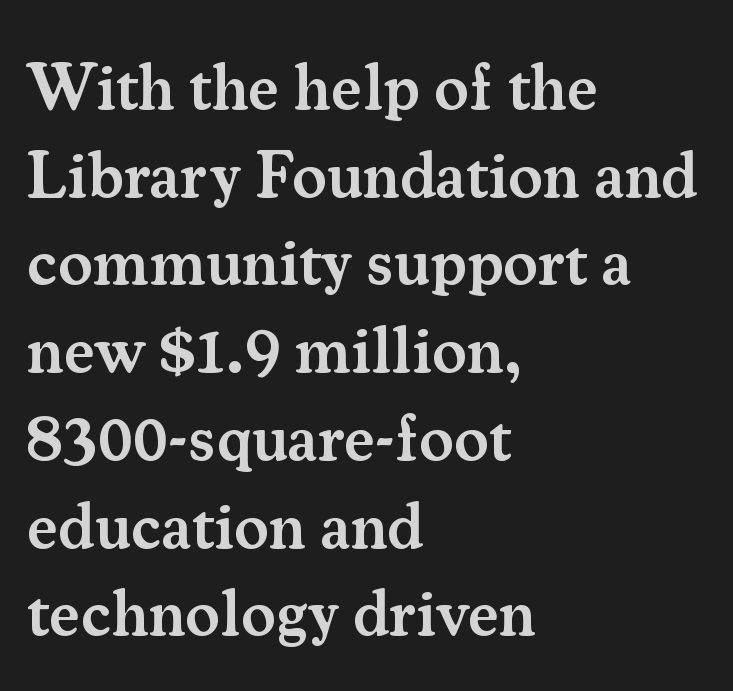
{"serif": "yes", "italic": "no", "bold": "semi", "weight": "semibold", "width": "normal", "stroke_contrast": "medium", "x_height": "small", "monospaced": "no", "underline": "no", "align": "left", "line_spacing": "normal", "line_spacing_ratio": 1.35, "letter_spacing": "normal", "letter_spacing_em": 0.0, "glyph_px": 65}
